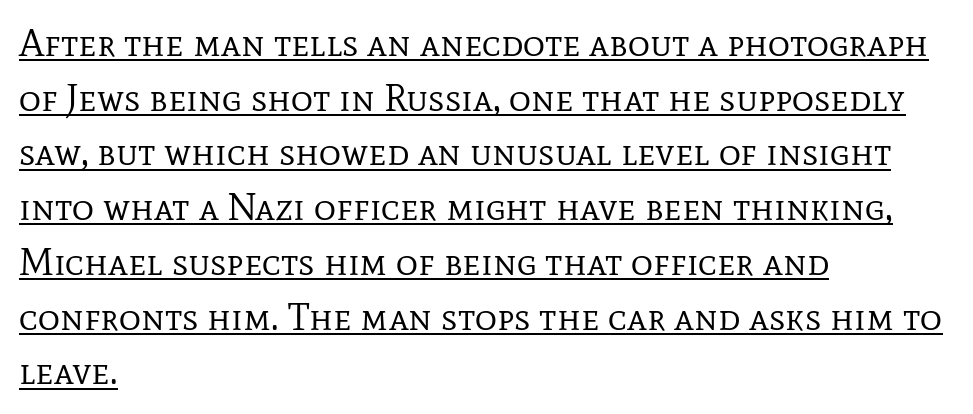
The image shows 38 px regular-weight serif type, upright; set left-aligned, normal line spacing (1.44x), normal letter spacing, underlined; low stroke contrast and a medium x-height.
